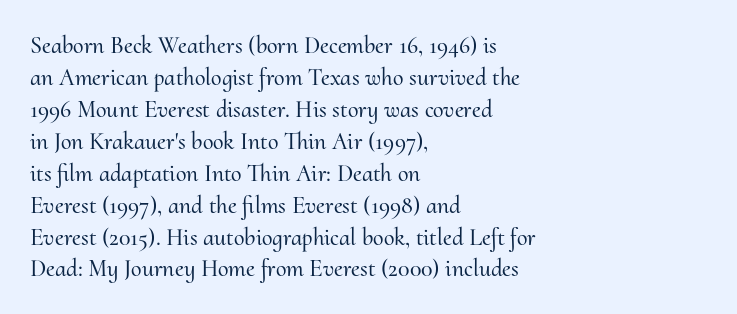
No italicization has been applied; the sample stays upright. The vertical gap from one line to the next is medium. Standard letterfit; no display-style spreading of the glyphs. The passage is arranged the way most books set body copy — flush left. Rule under the text: the space is simply empty.
